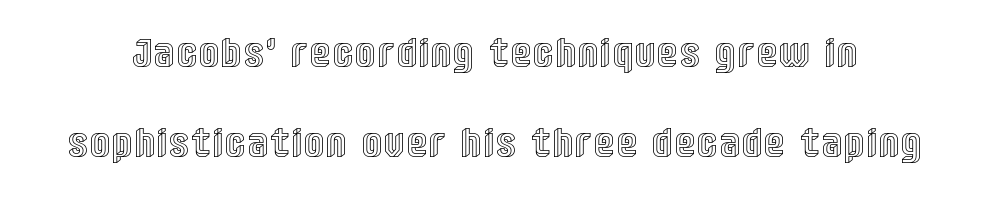
Loosely led — the rows are spread out. Unlike italic type, these characters show no tilt at all. Varying glyph widths throughout — classic text-font behaviour. Words float on clear page, feet unadorned.
